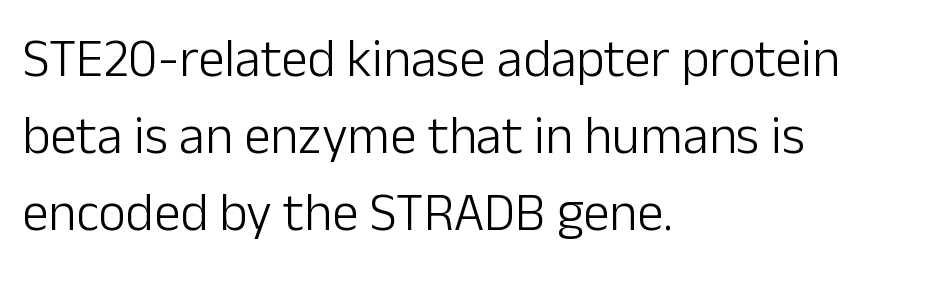
{"serif": "no", "italic": "no", "bold": "no", "weight": "light", "width": "normal", "stroke_contrast": "low", "x_height": "medium", "monospaced": "no", "underline": "no", "align": "left", "line_spacing": "normal", "line_spacing_ratio": 1.45, "letter_spacing": "normal", "letter_spacing_em": 0.0, "glyph_px": 53}
